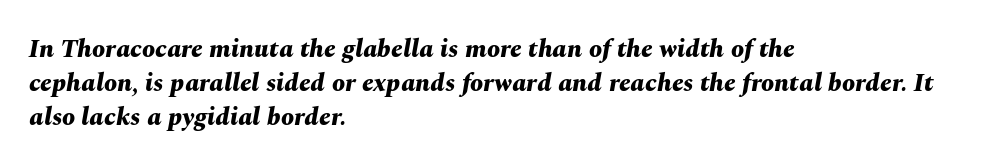
Q: Is the text bold? A: Yes.
Q: Is the text italic (slanted)? A: Yes, it leans right by about 10 degrees.
Q: Is the text underlined? A: No.
Q: How is the paragraph aligned? A: Left-aligned.
Q: Is the spacing between letters normal or unusually wide? A: Normal.
Q: Is the spacing between lines tight, normal or loose? A: Normal.
